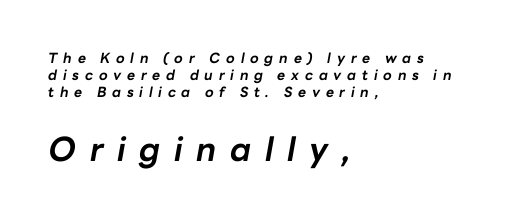
The image shows 33 px bold type, italic (leaning right); set left-aligned, line spacing 1.23x, unusually wide letter spacing (+0.41 em), not underlined; the second (bottom) block is 2.36x larger; low stroke contrast and a medium x-height.
